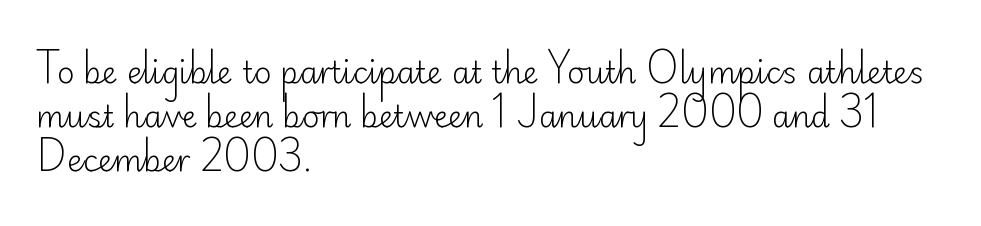
The image shows 30 px light sans-serif type, upright; set left-aligned, normal line spacing (1.46x), normal letter spacing, not underlined; low stroke contrast and a small x-height.
